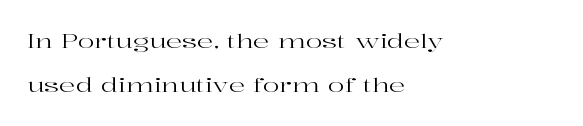
{"italic": "no", "bold": "no", "underline": "no", "align": "left", "line_spacing": "loose", "line_spacing_ratio": 2.21, "letter_spacing": "normal", "letter_spacing_em": 0.0, "glyph_px": 20}
